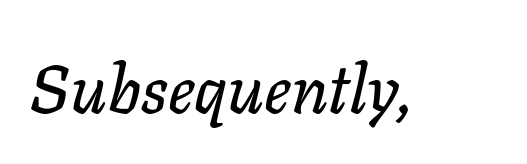
The space beneath each line is pristine and unruled. What stands out about the letter spacing? Nothing — it is the standard amount. The rendering applies a slant to the glyphs. The letters advance in unequal steps, a hallmark of proportional type.
